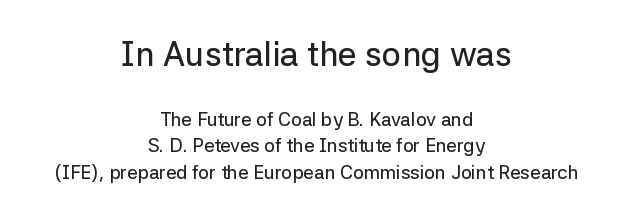
{"serif": "no", "italic": "no", "width": "normal", "stroke_contrast": "low", "x_height": "medium", "monospaced": "no", "underline": "no", "align": "center", "line_spacing": "normal", "line_spacing_ratio": 1.38, "letter_spacing": "normal", "letter_spacing_em": 0.0, "larger_block": "first", "size_ratio": 1.79, "glyph_px": 34}
